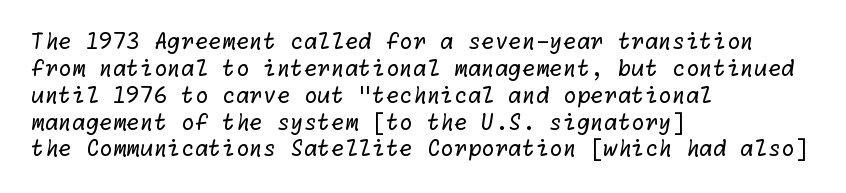
The image shows 22 px text type; set left-aligned, line spacing 1.22x, normal letter spacing, not underlined.
